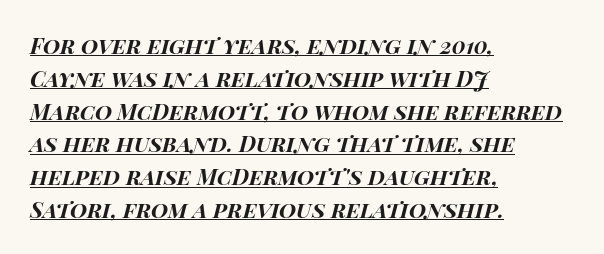
{"italic": "yes", "lean": "right", "slant_degrees": 14, "bold": "yes", "underline": "yes", "align": "left", "line_spacing": "normal", "line_spacing_ratio": 1.49, "letter_spacing": "normal", "letter_spacing_em": 0.0, "glyph_px": 22}
